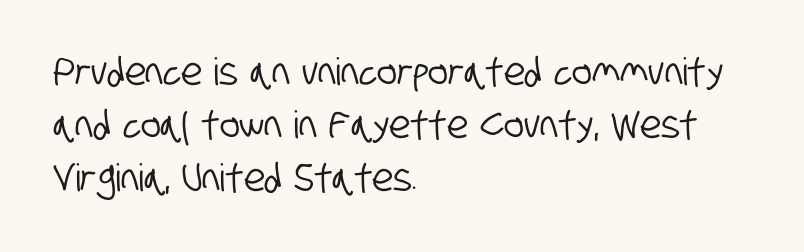
The image shows 38 px condensed sans-serif type; set left-aligned, normal line spacing (1.4x), normal letter spacing, not underlined; low stroke contrast and a large x-height.
